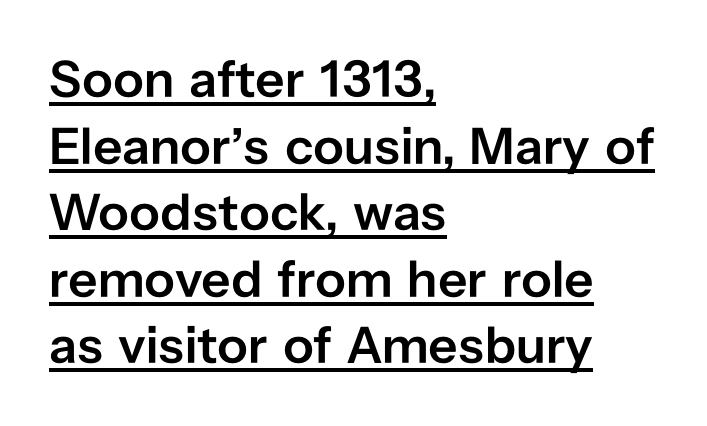
Q: Is the text bold? A: Semi-bold.
Q: Is the text italic (slanted)? A: No, it is upright.
Q: Is the typeface a serif or a sans-serif typeface? A: Sans-serif.
Q: Is the text underlined? A: Yes.
Q: How is the paragraph aligned? A: Left-aligned.
Q: Is the spacing between letters normal or unusually wide? A: Normal.
Q: Is the spacing between lines tight, normal or loose? A: Normal.
Q: Width (condensed, normal, or wide)? A: Normal.
Q: Stroke contrast? A: Low.
Q: x-height? A: Medium.
Q: Monospaced? A: No.
